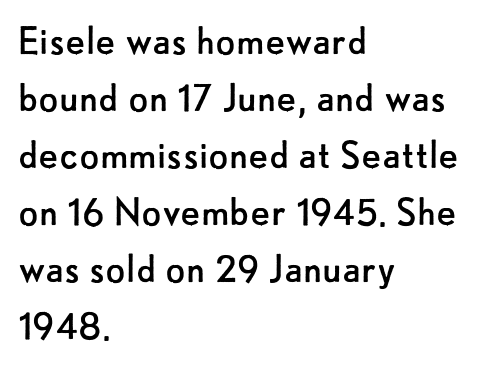
Q: Is the text bold? A: No.
Q: Is the text italic (slanted)? A: No, it is upright.
Q: Is the typeface a serif or a sans-serif typeface? A: Sans-serif.
Q: Is the text underlined? A: No.
Q: How is the paragraph aligned? A: Left-aligned.
Q: Is the spacing between letters normal or unusually wide? A: Normal.
Q: Width (condensed, normal, or wide)? A: Normal.
Q: Stroke contrast? A: Low.
Q: x-height? A: Small.
Q: Monospaced? A: No.
